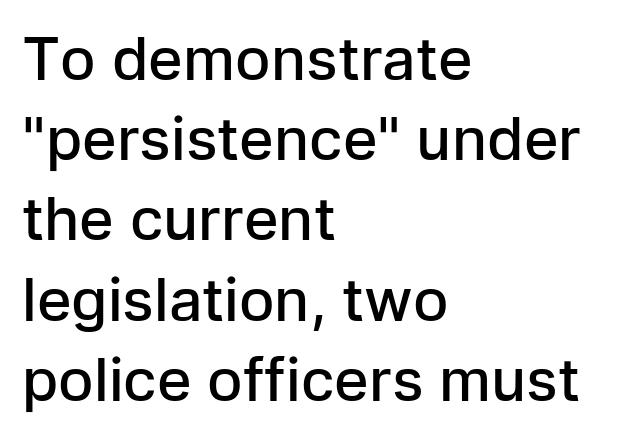
Each letter keeps its own natural width here, so spacing adapts to shape. Layout note: lines flush left. It's the straight-up-and-down kind of type. Only glyphs here, with clear space below each row. Leading matches the norm, producing a regular column. Letter spacing: default.
